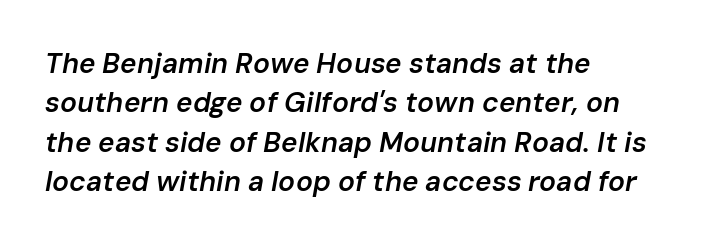
The letters advance in unequal steps, a hallmark of proportional type. I'd describe the lettering as semibold — firm but not a full bold. The passage shown stacks its lines at a standard gap. In terms of posture, this sample is oblique.
